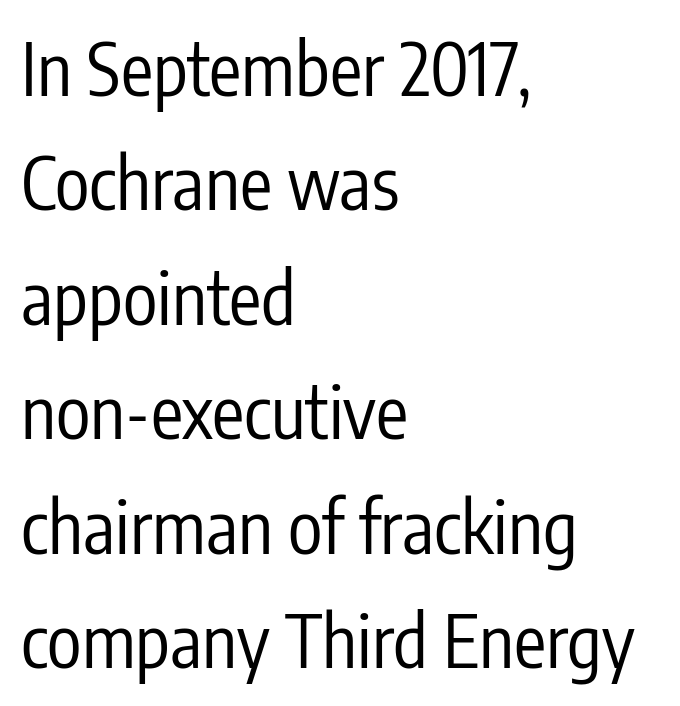
{"serif": "no", "italic": "no", "bold": "no", "weight": "regular", "width": "condensed", "stroke_contrast": "low", "x_height": "medium", "monospaced": "no", "underline": "no", "align": "left", "line_spacing": "normal", "line_spacing_ratio": 1.59, "letter_spacing": "normal", "letter_spacing_em": 0.0, "glyph_px": 72}
